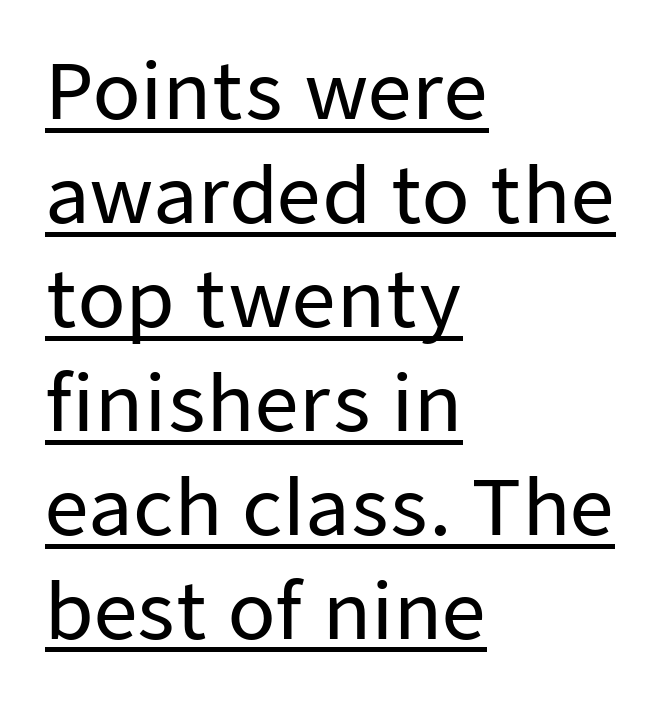
Q: Is the text italic (slanted)? A: No, it is upright.
Q: Is the typeface a serif or a sans-serif typeface? A: Sans-serif.
Q: Is the text underlined? A: Yes.
Q: How is the paragraph aligned? A: Left-aligned.
Q: Is the spacing between letters normal or unusually wide? A: Normal.
Q: Is the spacing between lines tight, normal or loose? A: Normal.
Q: Width (condensed, normal, or wide)? A: Normal.
Q: Stroke contrast? A: Low.
Q: x-height? A: Medium.
Q: Monospaced? A: No.
